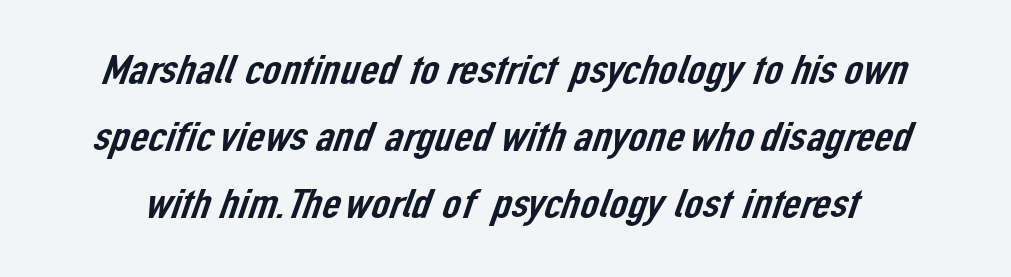
The image shows 41 px sans-serif type; set normal line spacing (1.64x), normal letter spacing, not underlined; low stroke contrast and a medium x-height.
